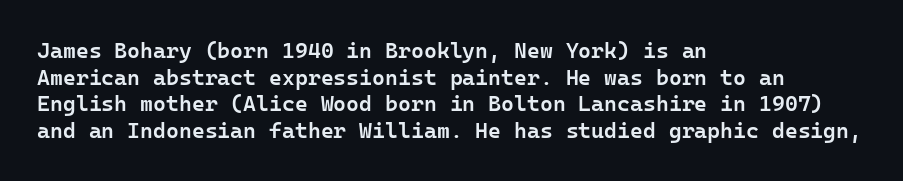
No word sits above an underline. The setting favours the left margin, as ordinary paragraphs usually do. This is the in-between weight designers call semibold or demi. This is the regular roman posture of the typeface. Observe the ordinary spacing: letters are neighbours, not strangers.
